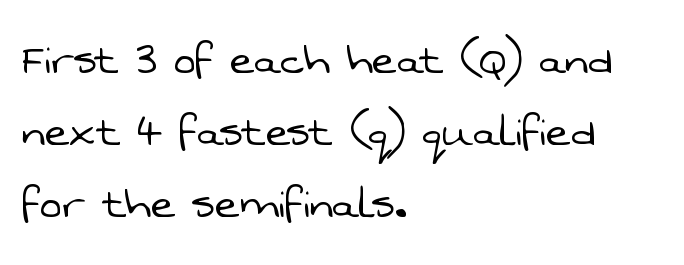
{"serif": "no", "bold": "no", "weight": "light", "width": "normal", "stroke_contrast": "low", "x_height": "medium", "monospaced": "no", "underline": "no", "align": "left", "line_spacing": "normal", "line_spacing_ratio": 1.38, "letter_spacing": "normal", "letter_spacing_em": 0.0, "glyph_px": 52}
